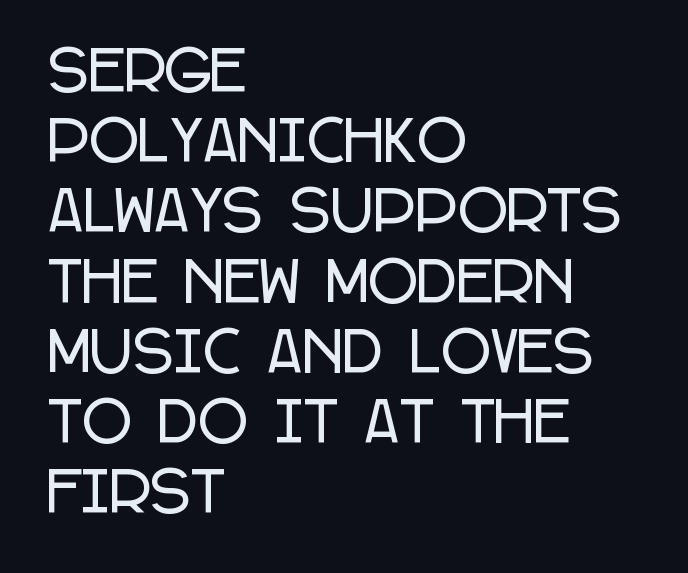
{"serif": "no", "italic": "no", "width": "condensed", "stroke_contrast": "low", "x_height": "large", "monospaced": "no", "underline": "no", "align": "left", "line_spacing": "normal", "line_spacing_ratio": 1.3, "letter_spacing": "normal", "letter_spacing_em": 0.0, "glyph_px": 54}
